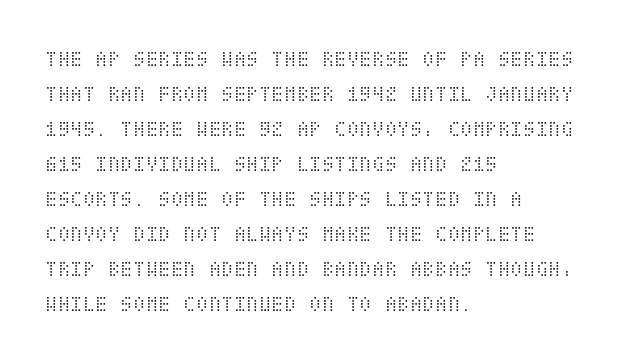
Weight: not bold — regular or lighter. The typesetter chose a ragged-right arrangement here. Each new line begins a customary step beneath the previous one. You could call the tracking neutral — neither tight nor loose. Only glyphs here, with clear space below each row. You can tell it's not italic because the verticals are truly vertical.
